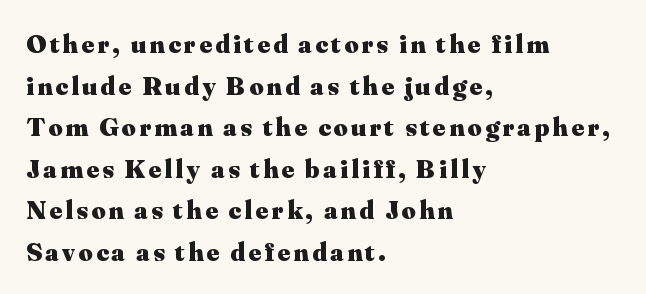
If you drew a ruler down the left edge, every line would touch it. Whoever set this chose a conventional vertical rhythm. Italic? Not at all — the glyphs are vertical. Just letters on the line, the space beneath them empty.
